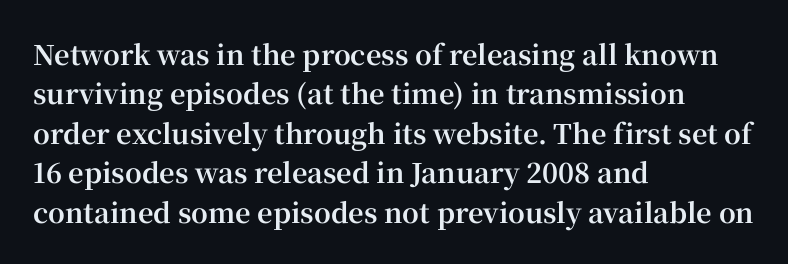
The line texture is even and compact thanks to regular tracking. Notice how the passage keeps a crisp vertical edge on the left only. Rendered with straight, roman letterforms. A bare baseline throughout the passage. One glance says typical: line gaps are just what's usual.
